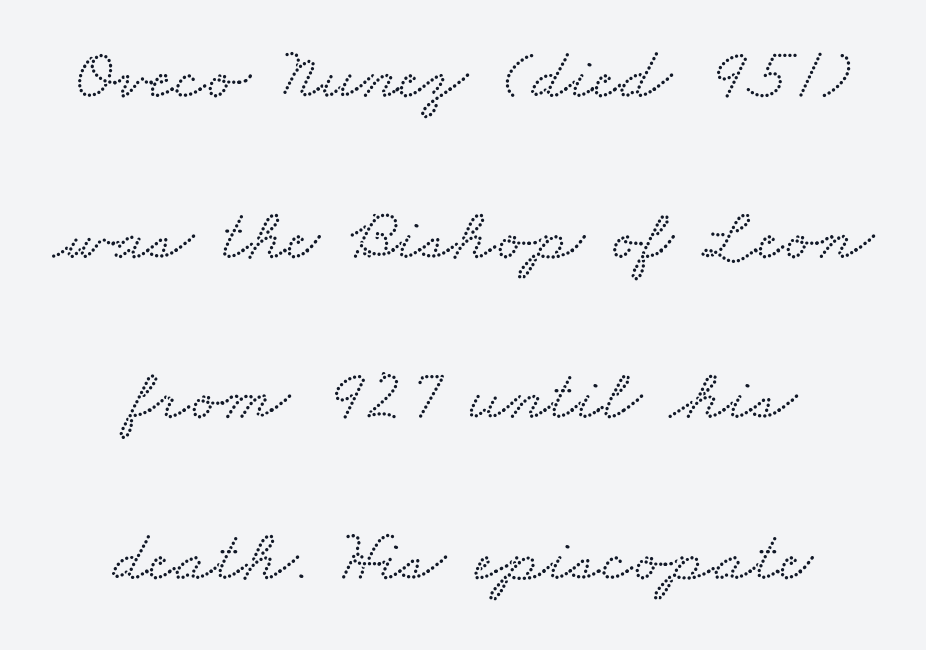
The image shows 73 px wide serif type; set centered, loose line spacing (2.2x), normal letter spacing, not underlined; low stroke contrast and a small x-height.
